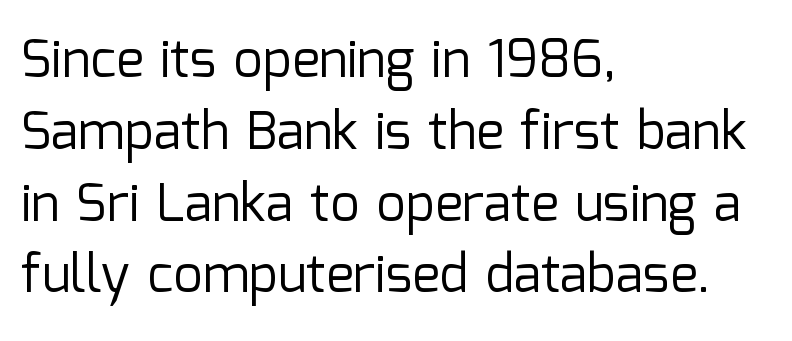
{"serif": "no", "italic": "no", "bold": "no", "weight": "regular", "width": "normal", "stroke_contrast": "low", "x_height": "medium", "monospaced": "no", "underline": "no", "align": "left", "line_spacing": "normal", "line_spacing_ratio": 1.38, "letter_spacing": "normal", "letter_spacing_em": 0.0, "glyph_px": 52}
